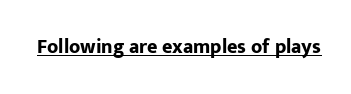
Weight: bold. Is the letter spacing exaggerated? No — it looks like the ordinary default. In designer terms, the underline attribute is active on this setting. A roman cut, with each character standing at attention.
